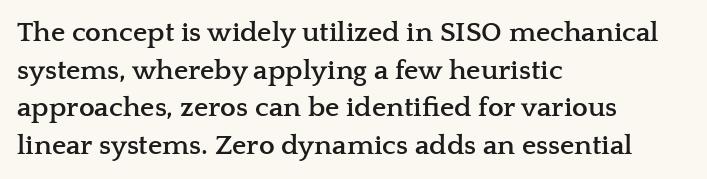
Whoever set this chose a conventional vertical rhythm. When letters stand straight like this, we call the style roman or upright. Think of a printed novel: that variable character pitch is what you see here. A student would call this left alignment; a typographer would say flush left, rag right. Descenders hang freely into open space.
